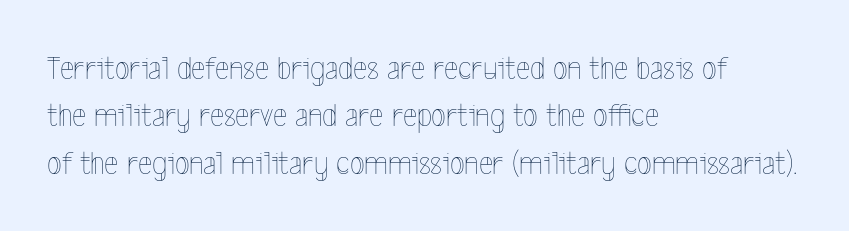
Q: Is the text bold? A: No.
Q: Is the text italic (slanted)? A: No, it is upright.
Q: Is the text underlined? A: No.
Q: How is the paragraph aligned? A: Left-aligned.
Q: Is the spacing between letters normal or unusually wide? A: Normal.
Q: Is the spacing between lines tight, normal or loose? A: Normal.
Q: Width (condensed, normal, or wide)? A: Condensed.
Q: x-height? A: Medium.
Q: Monospaced? A: No.
